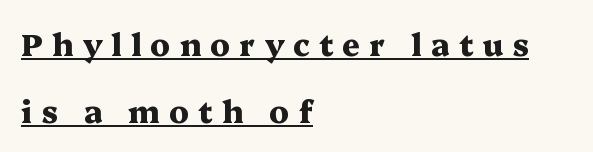
{"serif": "yes", "italic": "no", "bold": "yes", "weight": "heavy", "width": "wide", "stroke_contrast": "medium", "x_height": "medium", "monospaced": "no", "underline": "yes", "align": "left", "line_spacing": "loose", "line_spacing_ratio": 2.15, "letter_spacing": "wide", "letter_spacing_em": 0.29, "glyph_px": 31}
